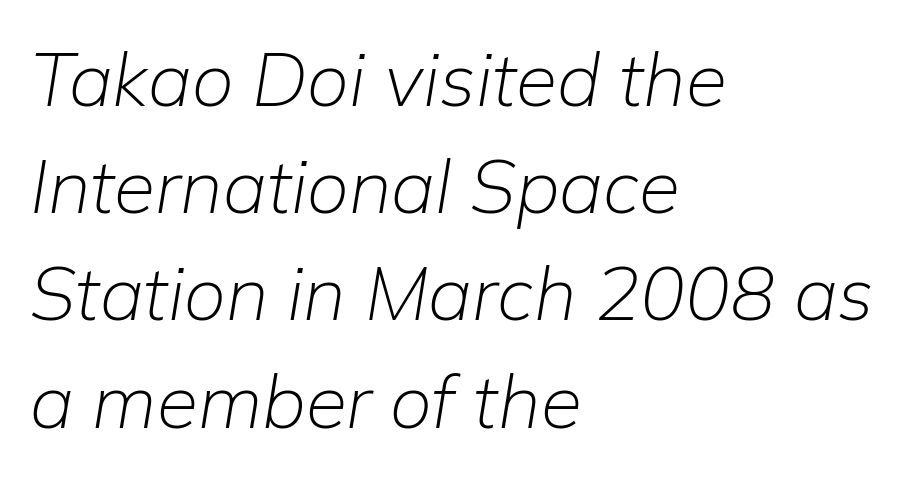
Q: Is the text bold? A: No.
Q: Is the text italic (slanted)? A: Yes, it leans right by about 9 degrees.
Q: Is the text underlined? A: No.
Q: How is the paragraph aligned? A: Left-aligned.
Q: Is the spacing between letters normal or unusually wide? A: Normal.
Q: Is the spacing between lines tight, normal or loose? A: Normal.
Q: Width (condensed, normal, or wide)? A: Normal.
Q: Stroke contrast? A: Low.
Q: x-height? A: Medium.
Q: Monospaced? A: No.
